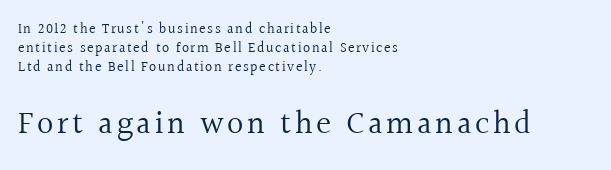
The second block has been scaled up relative to the first. Stroke mass is kept to a normal reading level or below. The font family rendered here belongs to the serif group. Horizontal bands of white between lines are of average thickness. Here the designer chose a conventional face with non-uniform glyph widths.
